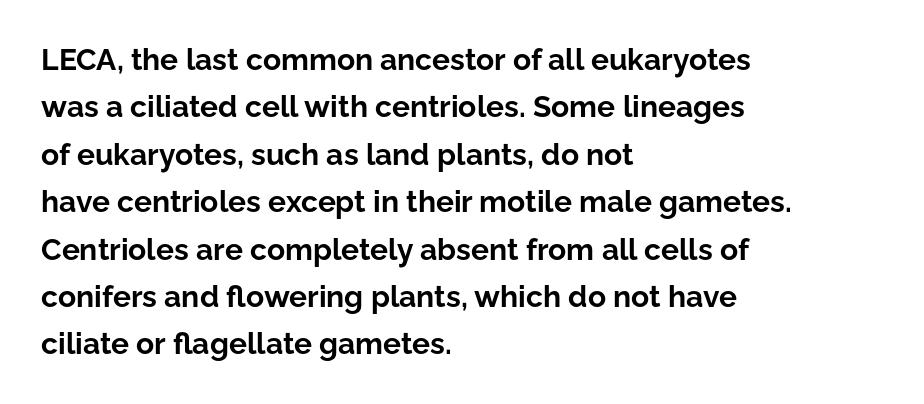
Q: Is the text bold? A: Yes.
Q: Is the text italic (slanted)? A: No, it is upright.
Q: Is the typeface a serif or a sans-serif typeface? A: Sans-serif.
Q: Is the text underlined? A: No.
Q: How is the paragraph aligned? A: Left-aligned.
Q: Is the spacing between letters normal or unusually wide? A: Normal.
Q: Is the spacing between lines tight, normal or loose? A: Normal.
Q: Width (condensed, normal, or wide)? A: Normal.
Q: Stroke contrast? A: Low.
Q: x-height? A: Medium.
Q: Monospaced? A: No.
